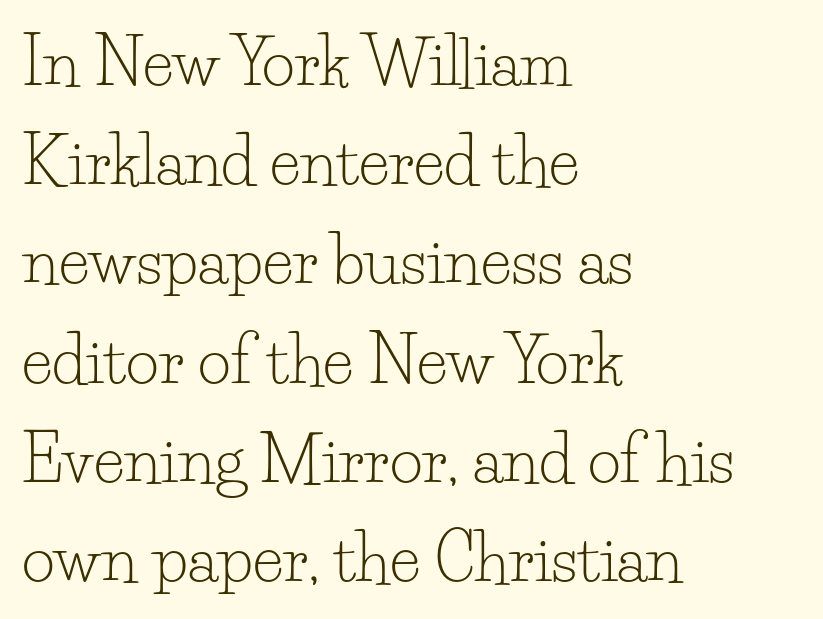
The image shows 64 px light serif type, upright; set left-aligned, normal line spacing (1.55x), normal letter spacing, not underlined; low stroke contrast and a small x-height.
